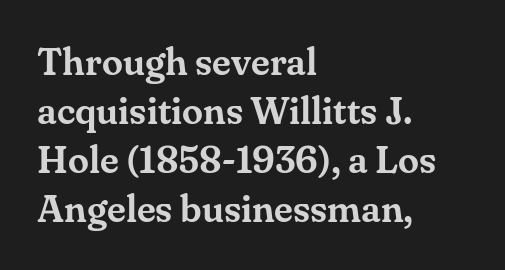
Q: Is the text italic (slanted)? A: No, it is upright.
Q: Is the typeface a serif or a sans-serif typeface? A: Serif.
Q: Is the text underlined? A: No.
Q: How is the paragraph aligned? A: Left-aligned.
Q: Is the spacing between letters normal or unusually wide? A: Normal.
Q: Is the spacing between lines tight, normal or loose? A: Normal.
Q: Width (condensed, normal, or wide)? A: Normal.
Q: Stroke contrast? A: Medium.
Q: x-height? A: Small.
Q: Monospaced? A: No.
